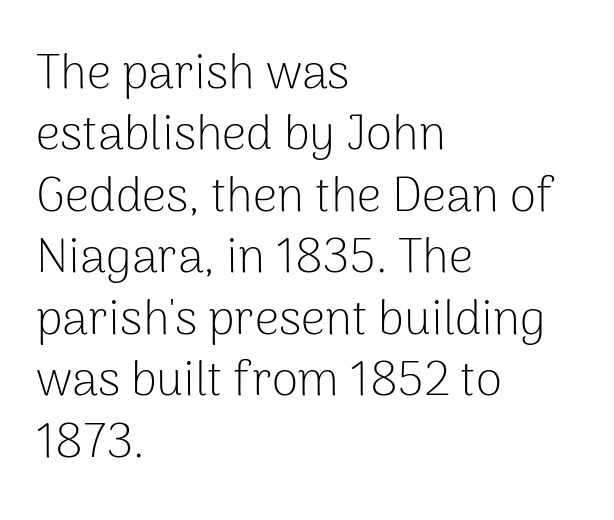
{"serif": "no", "italic": "no", "bold": "no", "weight": "light", "width": "normal", "stroke_contrast": "low", "x_height": "medium", "monospaced": "no", "underline": "no", "align": "left", "line_spacing": "normal", "line_spacing_ratio": 1.28, "letter_spacing": "normal", "letter_spacing_em": 0.0, "glyph_px": 48}
